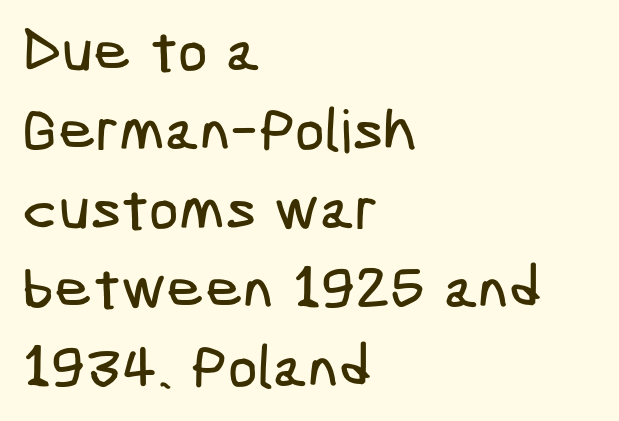
Font category for this specimen: sans-serif. Is the block centered? No — it sits flush against the left margin. Tracking here is standard; glyphs follow each other at the usual distance. In terms of leading, this rendering sits right in the middle.
